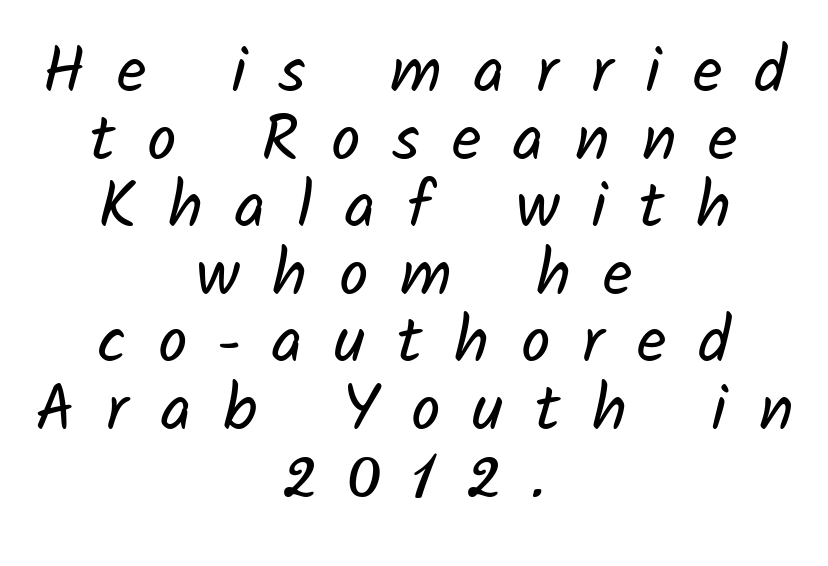
{"serif": "no", "bold": "no", "weight": "regular", "width": "normal", "stroke_contrast": "low", "x_height": "medium", "monospaced": "no", "underline": "no", "align": "center", "line_spacing": "tight", "line_spacing_ratio": 1.04, "letter_spacing": "wide", "letter_spacing_em": 0.49, "glyph_px": 65}
